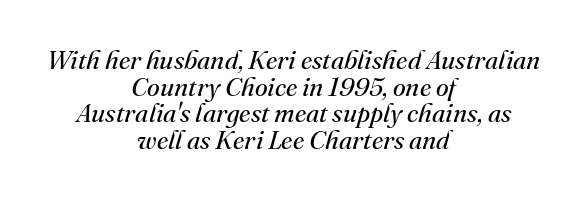
Q: Is the text bold? A: No.
Q: Is the text italic (slanted)? A: Yes, it leans right by about 16 degrees.
Q: Is the text underlined? A: No.
Q: How is the paragraph aligned? A: Centered.
Q: Is the spacing between letters normal or unusually wide? A: Normal.
Q: Is the spacing between lines tight, normal or loose? A: Tight.
